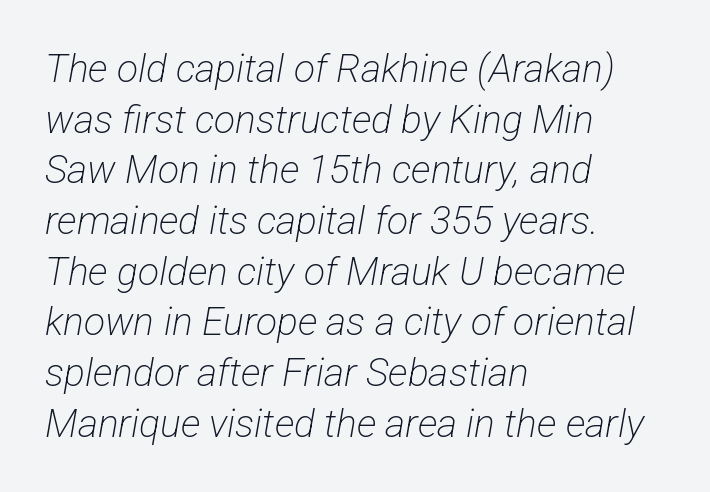
The image shows 39 px light, condensed sans-serif type; set left-aligned, normal line spacing (1.3x), normal letter spacing, not underlined; low stroke contrast and a medium x-height.
